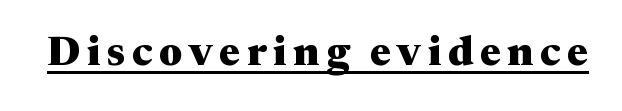
The image shows 42 px heavy, wide serif type, upright; set underlined; medium stroke contrast and a medium x-height.
